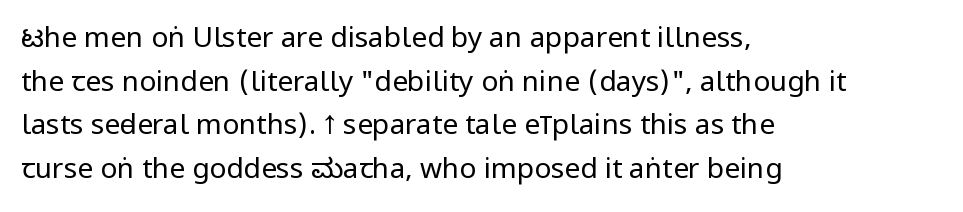
{"serif": "no", "italic": "no", "bold": "no", "weight": "regular", "width": "condensed", "stroke_contrast": "low", "underline": "no", "align": "left", "line_spacing": "normal", "line_spacing_ratio": 1.56, "letter_spacing": "normal", "letter_spacing_em": 0.0, "glyph_px": 28}
